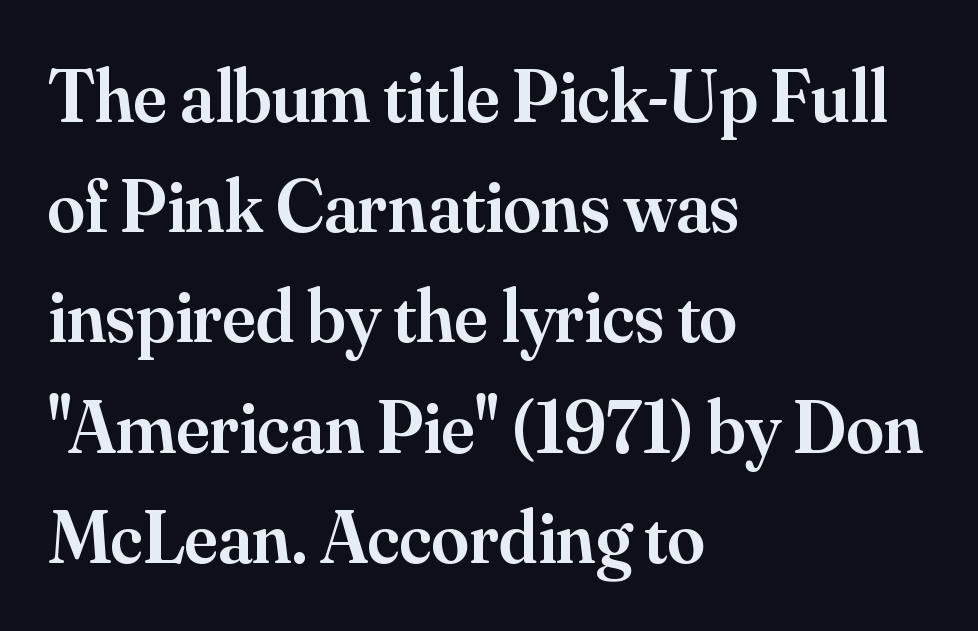
The axis of the letterforms is exactly vertical. Type style note: has serifs. Bold? Not quite — semibold, heavier than regular but stopping short. The rag falls on the right side of this text block. Plain, unruled lines of type.
